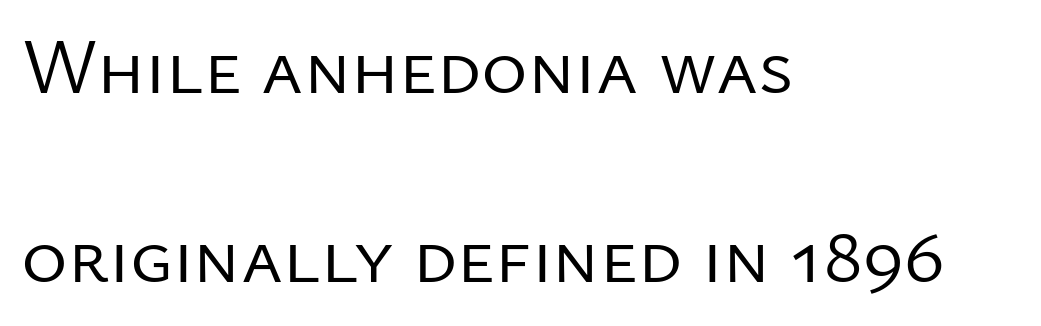
{"serif": "no", "italic": "no", "bold": "no", "weight": "regular", "width": "normal", "stroke_contrast": "low", "x_height": "medium", "monospaced": "no", "underline": "no", "align": "left", "line_spacing": "loose", "line_spacing_ratio": 2.39, "letter_spacing": "normal", "letter_spacing_em": 0.0, "glyph_px": 79}
